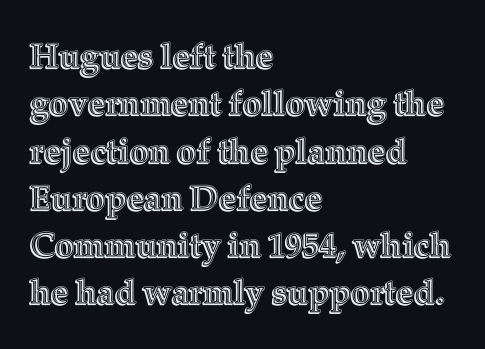
The line texture is even and compact thanks to regular tracking. One-word summary of the alignment: left. Unlike italic type, these characters show no tilt at all. The area under the type is left untouched. One glance says typical: line gaps are just what's usual.
